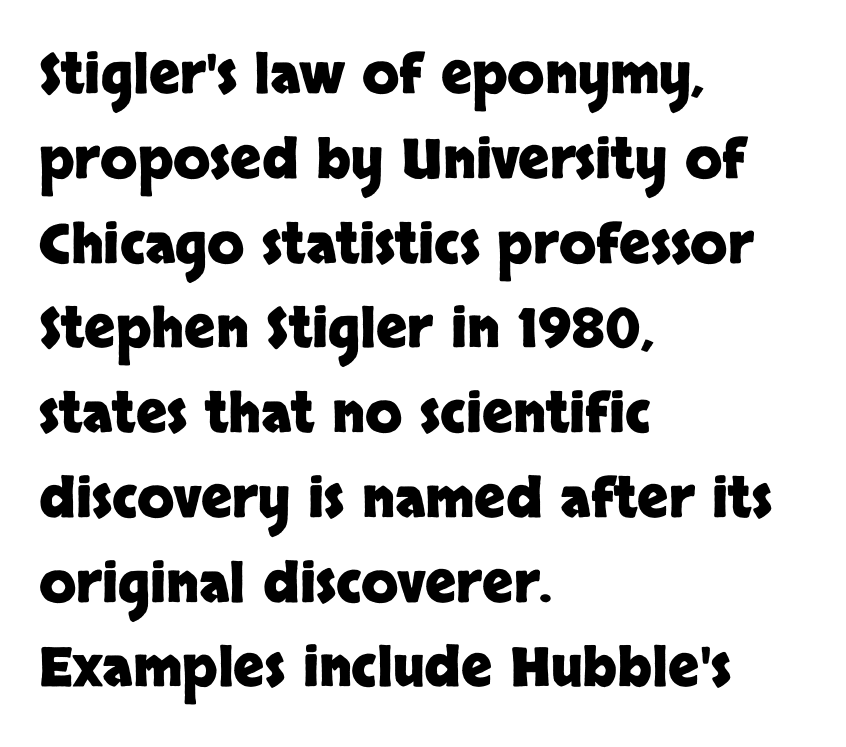
The image shows 54 px heavy sans-serif type, upright; set left-aligned, normal line spacing (1.57x), normal letter spacing, not underlined; low stroke contrast and a large x-height.
